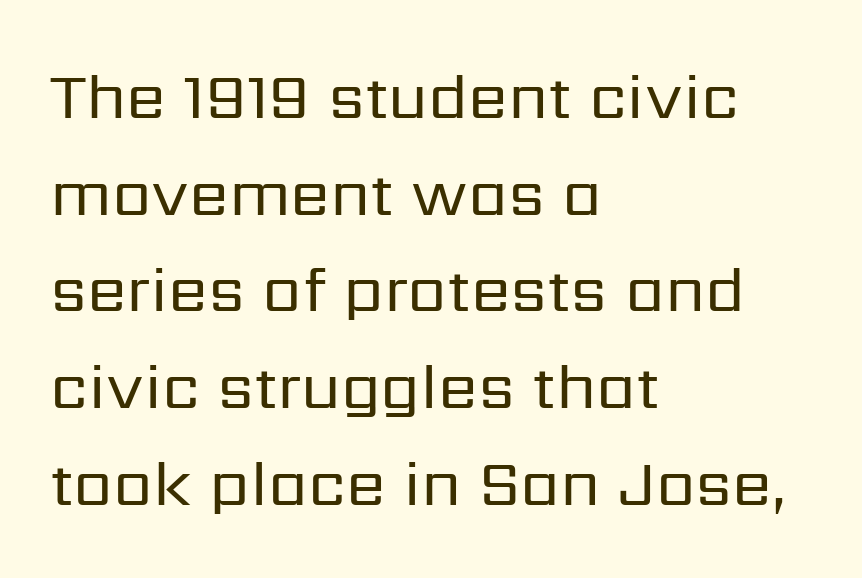
Q: Is the text bold? A: No.
Q: Is the text italic (slanted)? A: No, it is upright.
Q: Is the typeface a serif or a sans-serif typeface? A: Sans-serif.
Q: Is the text underlined? A: No.
Q: How is the paragraph aligned? A: Left-aligned.
Q: Is the spacing between letters normal or unusually wide? A: Normal.
Q: Is the spacing between lines tight, normal or loose? A: Normal.
Q: Width (condensed, normal, or wide)? A: Normal.
Q: Stroke contrast? A: Low.
Q: x-height? A: Medium.
Q: Monospaced? A: No.
